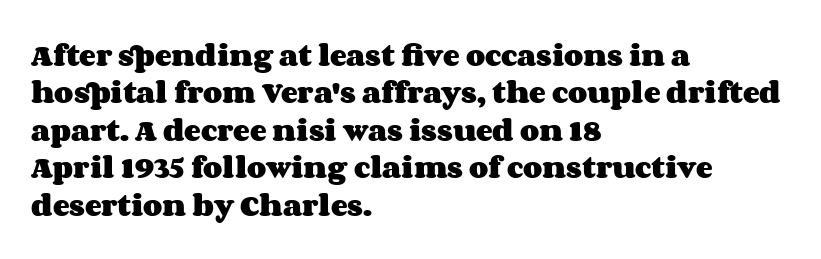
{"italic": "no", "bold": "yes", "underline": "no", "align": "left", "line_spacing": "normal", "line_spacing_ratio": 1.5, "letter_spacing": "normal", "letter_spacing_em": 0.0, "glyph_px": 25}
